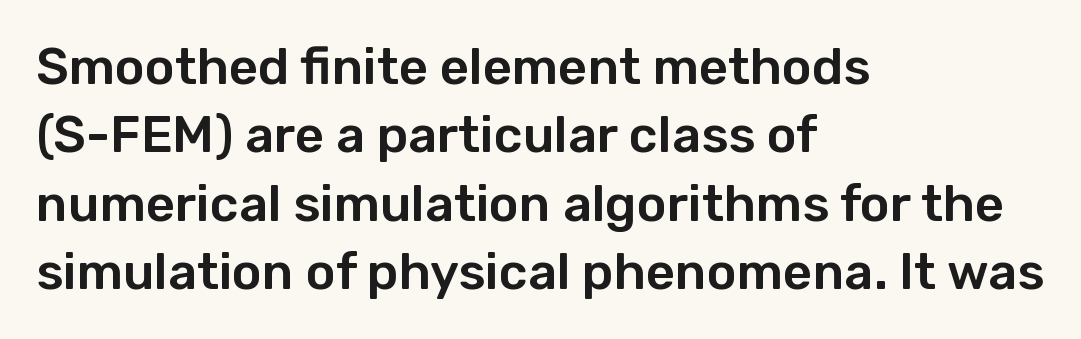
Q: Is the text italic (slanted)? A: No, it is upright.
Q: Is the typeface a serif or a sans-serif typeface? A: Sans-serif.
Q: Is the text underlined? A: No.
Q: How is the paragraph aligned? A: Left-aligned.
Q: Is the spacing between letters normal or unusually wide? A: Normal.
Q: Is the spacing between lines tight, normal or loose? A: Normal.
Q: Width (condensed, normal, or wide)? A: Normal.
Q: Stroke contrast? A: Low.
Q: x-height? A: Medium.
Q: Monospaced? A: No.
